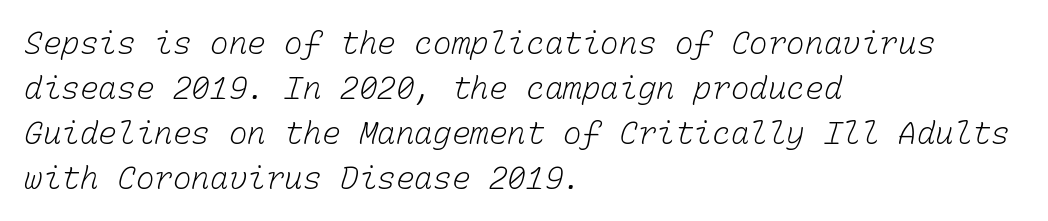
The image shows 31 px light type, monospaced; set left-aligned, normal line spacing (1.45x), normal letter spacing, not underlined; low stroke contrast and a medium x-height.
